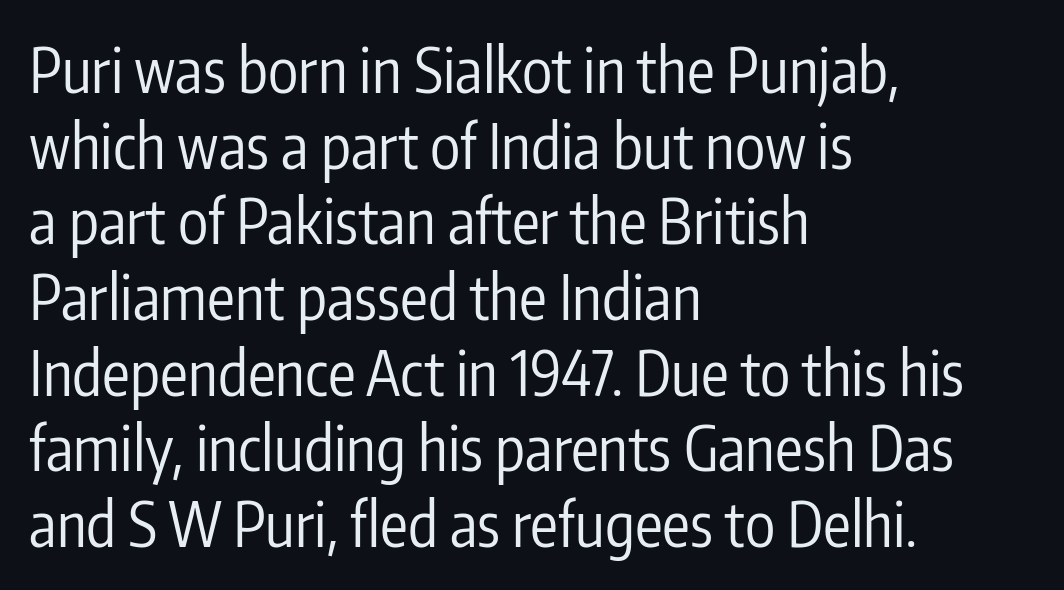
{"serif": "no", "italic": "no", "bold": "no", "weight": "regular", "width": "condensed", "stroke_contrast": "low", "x_height": "medium", "monospaced": "no", "underline": "no", "align": "left", "line_spacing_ratio": 1.22, "letter_spacing": "normal", "letter_spacing_em": 0.0, "glyph_px": 62}
